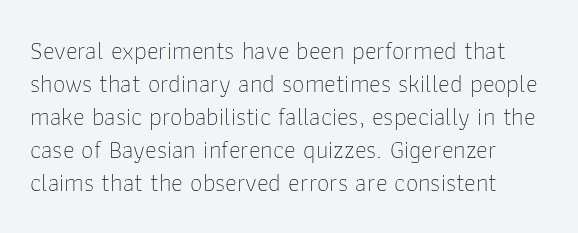
The image shows 25 px text type, upright; set normal line spacing (1.32x), normal letter spacing, not underlined.
